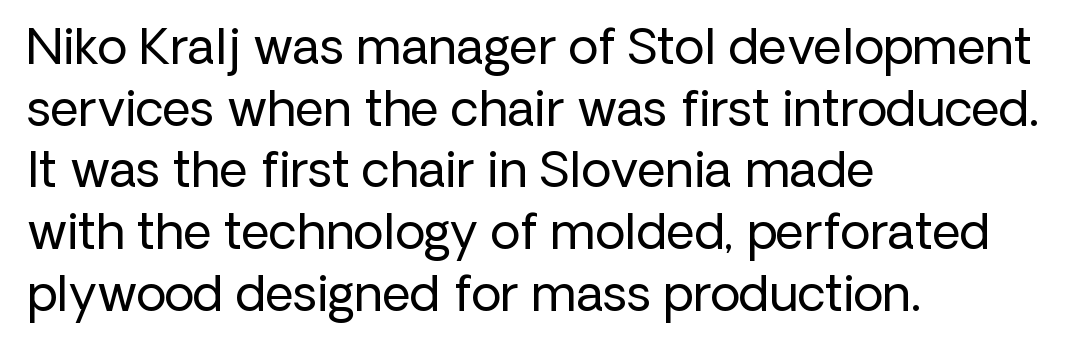
All the whitespace from short lines collects on the right. These glyphs show unthickened strokes, regular width or finer. Looks like regular typesetting: each glyph gets only the width it needs. Underline: absent. The gaps between neighbouring characters are ordinary and unremarkable.
